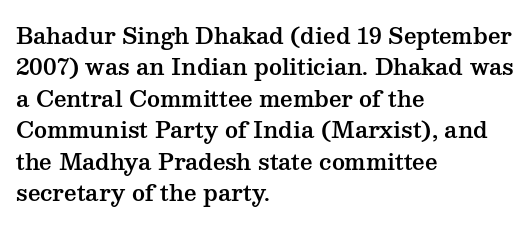
Quick note: underline off. Interline gaps are of average width in this sample. Notice how the stems are strictly vertical — no italics here. How are the letters spaced? Ordinarily, with no added tracking. The lines are quadded left.
